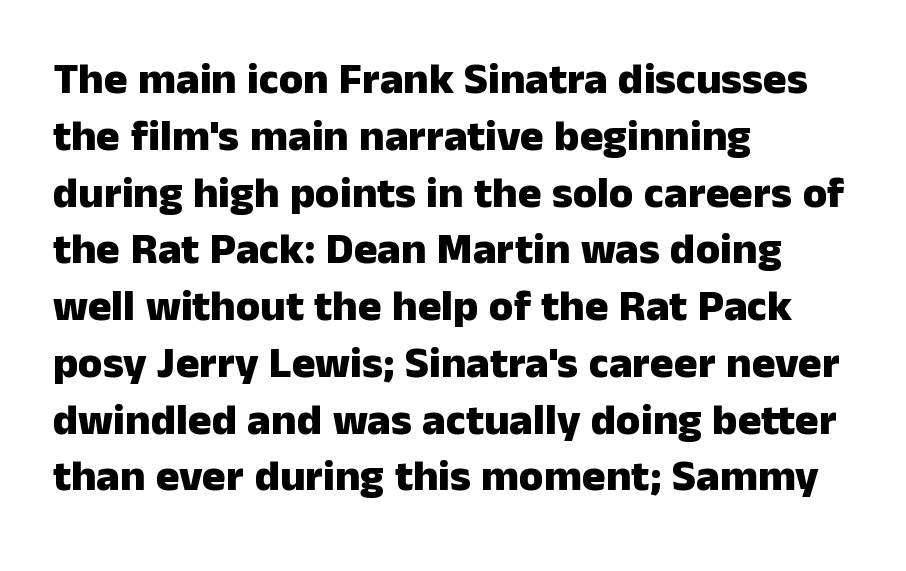
The glyphs are unaccompanied by any horizontal stroke below them. Upright lettering throughout. This sample has the flowing, uneven cadence of proportional lettering. I'd describe the lettering as bold — thick and assertive. This sample uses plain, unmodified letter spacing.
